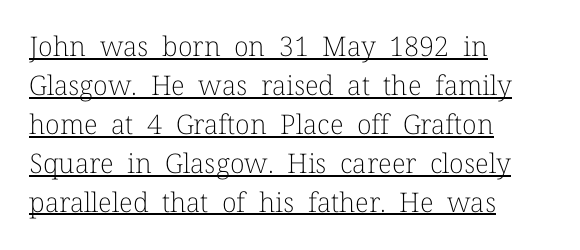
Style check: upright. How would I describe the line gaps? Plain and ordinary. This rendering uses left alignment, leaving the right contour irregular. The typeface has the unassuming heft of standard copy or less. The rendered words wear a rule along their underside. Does extra space separate the letters? No, they use regular spacing.
